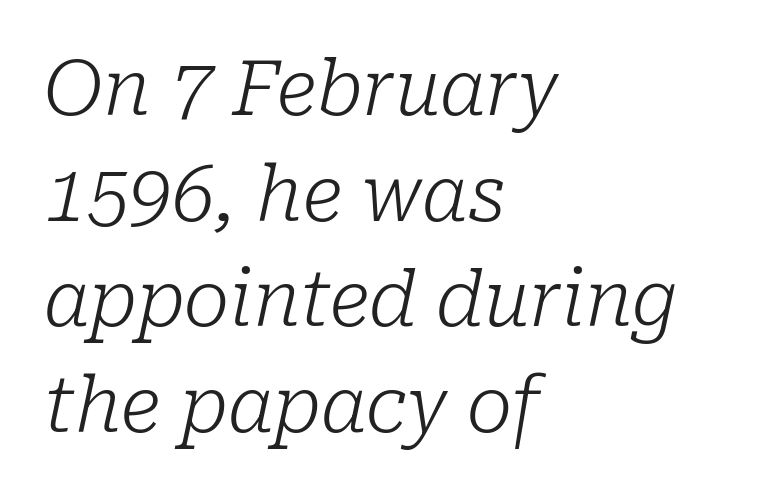
If you measured baseline to baseline, you'd find a middling distance. The typesetting does not lean heavy: it is not bold. The rendering keeps characters at their native spacing. Notice how the passage keeps a crisp vertical edge on the left only.
